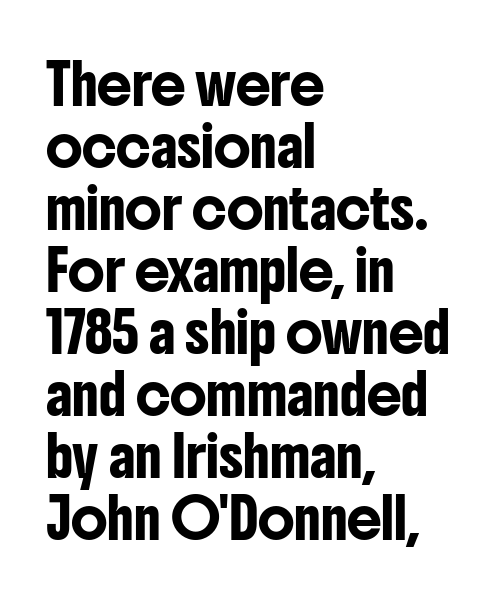
{"serif": "no", "italic": "no", "width": "condensed", "stroke_contrast": "low", "x_height": "medium", "monospaced": "no", "underline": "no", "align": "left", "line_spacing": "normal", "line_spacing_ratio": 1.59, "letter_spacing": "normal", "letter_spacing_em": 0.0, "glyph_px": 39}
